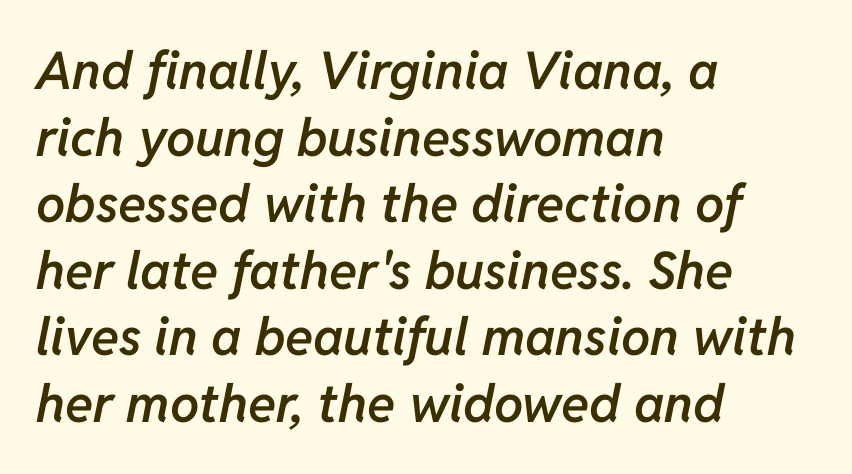
Q: Is the text bold? A: Semi-bold.
Q: Is the text italic (slanted)? A: Yes, it leans right by about 11 degrees.
Q: Is the text underlined? A: No.
Q: How is the paragraph aligned? A: Left-aligned.
Q: Is the spacing between letters normal or unusually wide? A: Normal.
Q: Is the spacing between lines tight, normal or loose? A: Normal.
Q: Width (condensed, normal, or wide)? A: Normal.
Q: Stroke contrast? A: Low.
Q: x-height? A: Medium.
Q: Monospaced? A: No.
